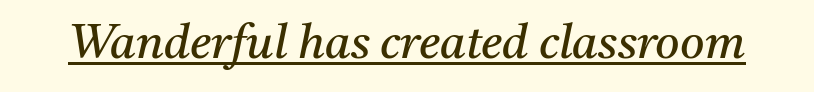
Character widths vary here, with narrow letters taking less room than wide ones. The weight tops out at a normal text grade. This sample carries an underscore along the baseline area. The letters carry serifs — small finishing strokes at the ends of their stems.
